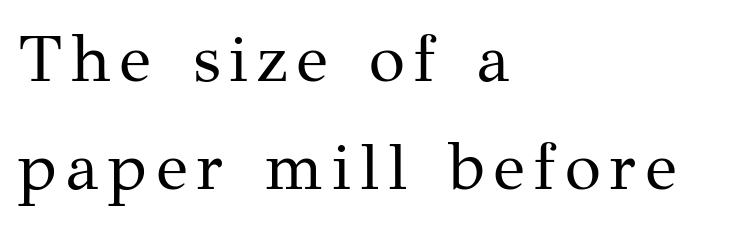
This is the regular roman posture of the typeface. Descenders are the only things crossing below the line. A typesetter would call this leading conventional body-copy spacing. Ink coverage per letter is moderate at most. Looks like regular typesetting: each glyph gets only the width it needs.
